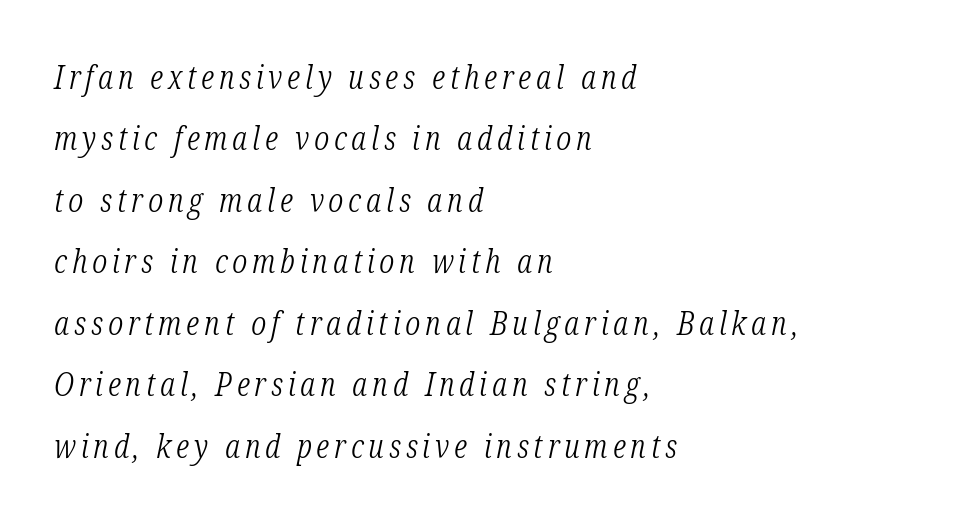
Leftover space on each line is placed entirely after the last word. The line-height multiplier appears high, well above default. Stroke terminals: seriffed. Check the space under the baseline: it is left empty.
